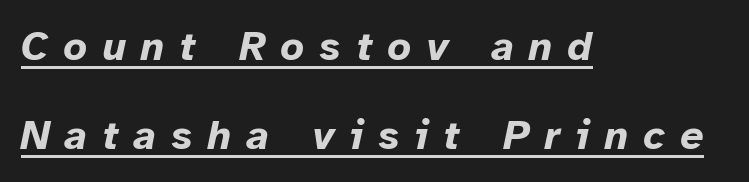
The image shows 41 px bold type, italic (leaning right); set left-aligned, loose line spacing (2.17x), unusually wide letter spacing (+0.37 em), underlined; low stroke contrast and a medium x-height.
